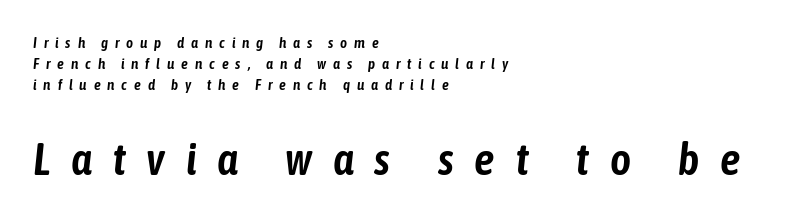
The image shows 45 px condensed type, italic (leaning right); set left-aligned, normal line spacing (1.4x), unusually wide letter spacing (+0.46 em), not underlined; the second (bottom) block is 3.0x larger; low stroke contrast and a medium x-height.
